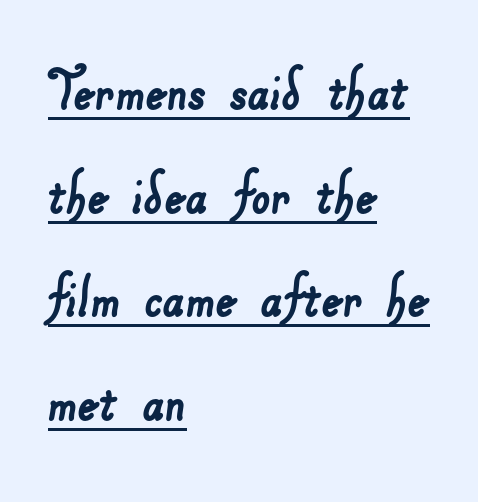
Q: Is the typeface a serif or a sans-serif typeface? A: Sans-serif.
Q: Is the text underlined? A: Yes.
Q: How is the paragraph aligned? A: Left-aligned.
Q: Is the spacing between letters normal or unusually wide? A: Normal.
Q: Is the spacing between lines tight, normal or loose? A: Normal.
Q: Width (condensed, normal, or wide)? A: Normal.
Q: Stroke contrast? A: Low.
Q: x-height? A: Small.
Q: Monospaced? A: No.
